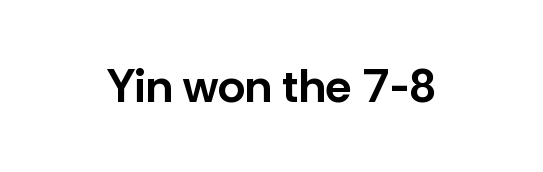
Q: Is the text bold? A: Yes.
Q: Is the text italic (slanted)? A: No, it is upright.
Q: Is the typeface a serif or a sans-serif typeface? A: Sans-serif.
Q: Is the text underlined? A: No.
Q: Is the spacing between letters normal or unusually wide? A: Normal.
Q: Width (condensed, normal, or wide)? A: Normal.
Q: Stroke contrast? A: Low.
Q: x-height? A: Medium.
Q: Monospaced? A: No.
